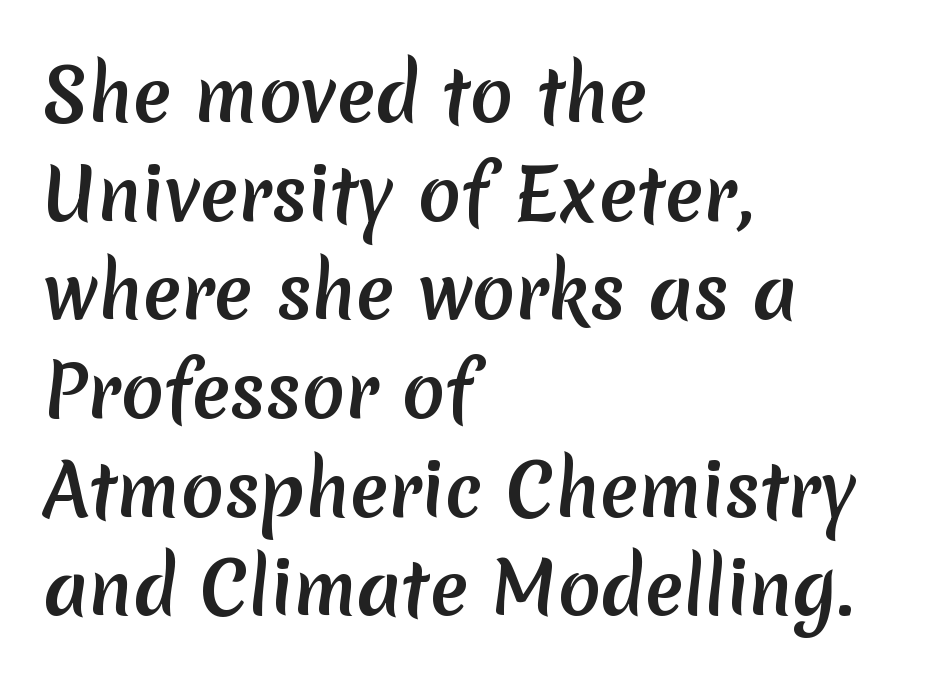
The image shows 71 px semibold sans-serif type; set left-aligned, normal line spacing (1.39x), normal letter spacing, not underlined; low stroke contrast and a medium x-height.
